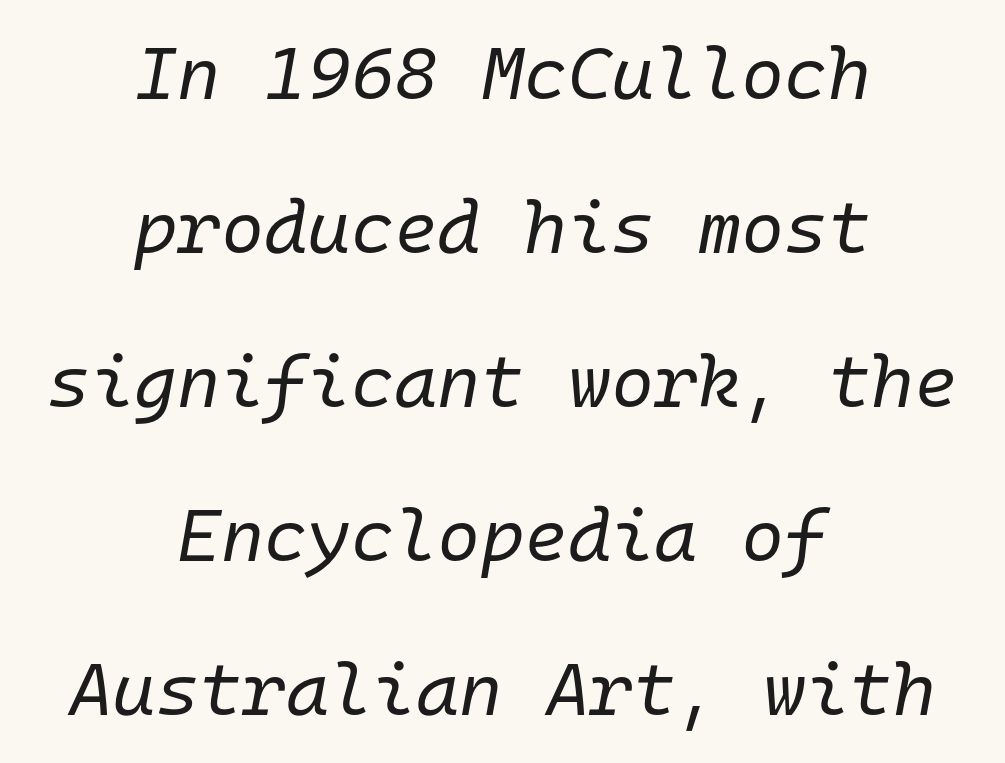
Q: Is the text bold? A: No.
Q: Is the text italic (slanted)? A: Yes, it leans right by about 10 degrees.
Q: Is the text underlined? A: No.
Q: How is the paragraph aligned? A: Centered.
Q: Is the spacing between letters normal or unusually wide? A: Normal.
Q: Is the spacing between lines tight, normal or loose? A: Loose.
Q: Width (condensed, normal, or wide)? A: Normal.
Q: Stroke contrast? A: Low.
Q: x-height? A: Medium.
Q: Monospaced? A: Yes.
